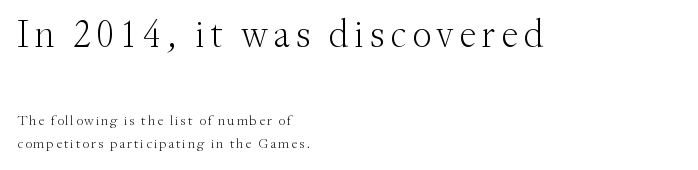
These lines are set flush left with a ragged right edge. Nobody drew a line under any word here. Nothing heavy about these letters — not bold at all. Here the designer chose a conventional face with non-uniform glyph widths. A typesetter would mark this as roman, not italic. Students, observe: this is what conventionally led text looks like.
